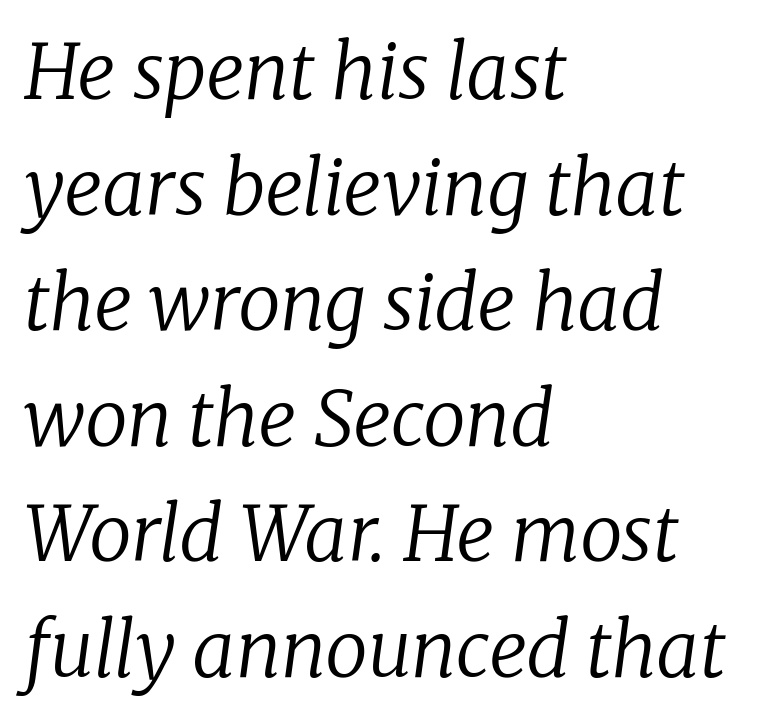
Inter-character spacing is left at the font's built-in metrics. Think of a printed novel: that variable character pitch is what you see here. Does the lettering tilt? It does — this is italic. Is this a heavy cut? Hardly; it is regular or lighter. How would I describe the line gaps? Plain and ordinary.
